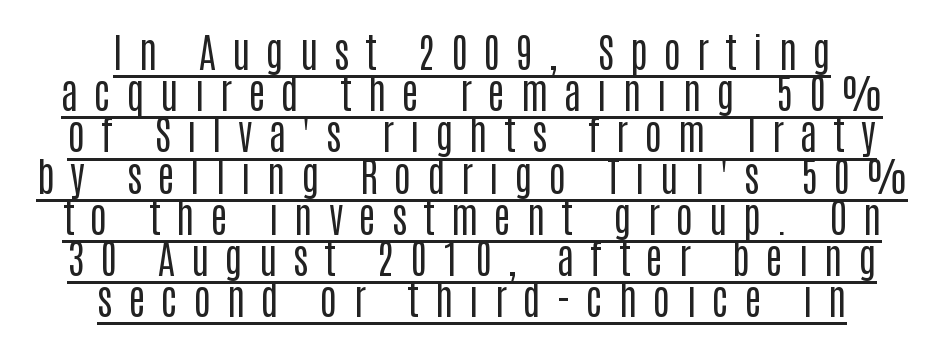
Q: Is the text bold? A: No.
Q: Is the text italic (slanted)? A: No, it is upright.
Q: Is the typeface a serif or a sans-serif typeface? A: Sans-serif.
Q: Is the text underlined? A: Yes.
Q: How is the paragraph aligned? A: Centered.
Q: Is the spacing between letters normal or unusually wide? A: Unusually wide.
Q: Is the spacing between lines tight, normal or loose? A: Tight.
Q: Width (condensed, normal, or wide)? A: Condensed.
Q: Stroke contrast? A: Low.
Q: x-height? A: Large.
Q: Monospaced? A: No.
